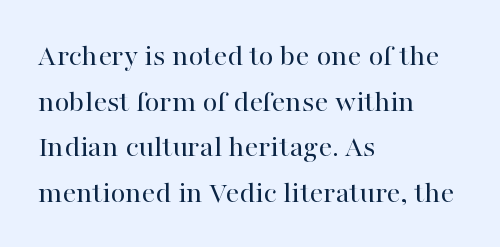
Decoration check: the copy has no underline. Proportional: the letters do not fall into vertical columns. In terms of posture, this sample is upright. Heft: none added — not bold.
